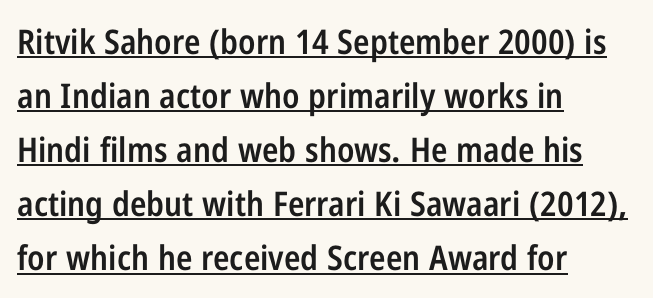
{"serif": "no", "italic": "no", "bold": "semi", "weight": "semibold", "width": "condensed", "stroke_contrast": "low", "x_height": "medium", "monospaced": "no", "underline": "yes", "align": "left", "line_spacing": "normal", "line_spacing_ratio": 1.59, "letter_spacing": "normal", "letter_spacing_em": 0.0, "glyph_px": 34}
